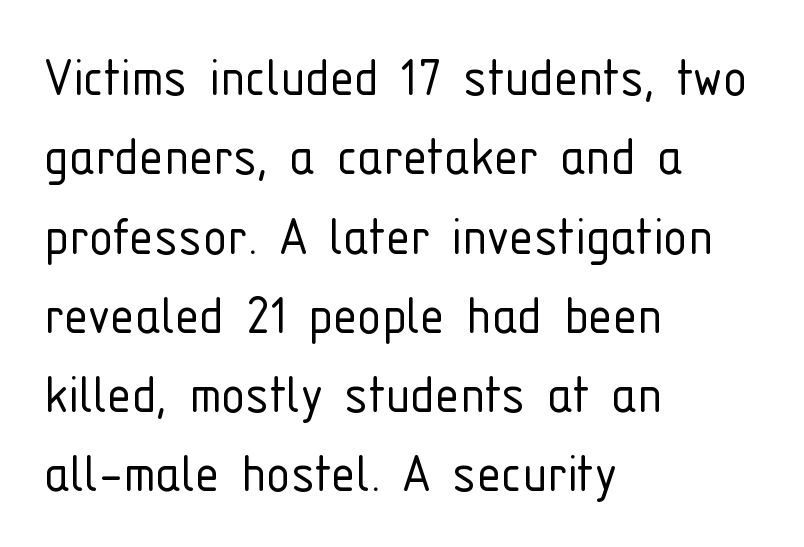
The image shows 61 px light, condensed sans-serif type, upright; set left-aligned, normal line spacing (1.3x), normal letter spacing, not underlined; low stroke contrast and a medium x-height.
